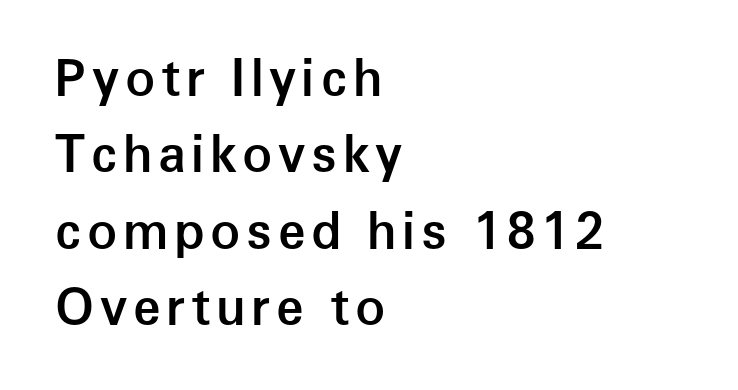
Q: Is the text bold? A: Semi-bold.
Q: Is the text italic (slanted)? A: No, it is upright.
Q: Is the typeface a serif or a sans-serif typeface? A: Sans-serif.
Q: Is the text underlined? A: No.
Q: How is the paragraph aligned? A: Left-aligned.
Q: Is the spacing between lines tight, normal or loose? A: Normal.
Q: Width (condensed, normal, or wide)? A: Normal.
Q: Stroke contrast? A: Low.
Q: x-height? A: Medium.
Q: Monospaced? A: No.
